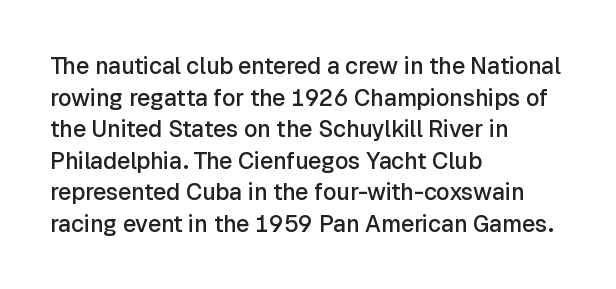
The image shows 23 px text type, upright; set left-aligned, normal line spacing (1.37x), normal letter spacing, not underlined.
